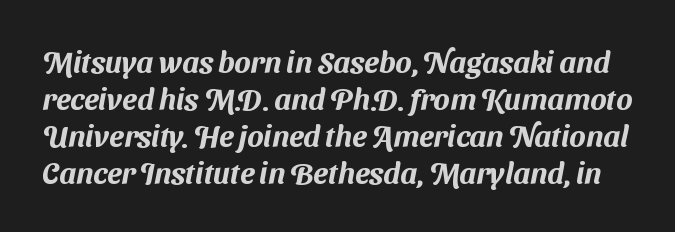
The image shows 30 px sans-serif type; set line spacing 1.23x, normal letter spacing, not underlined; medium stroke contrast and a medium x-height.
